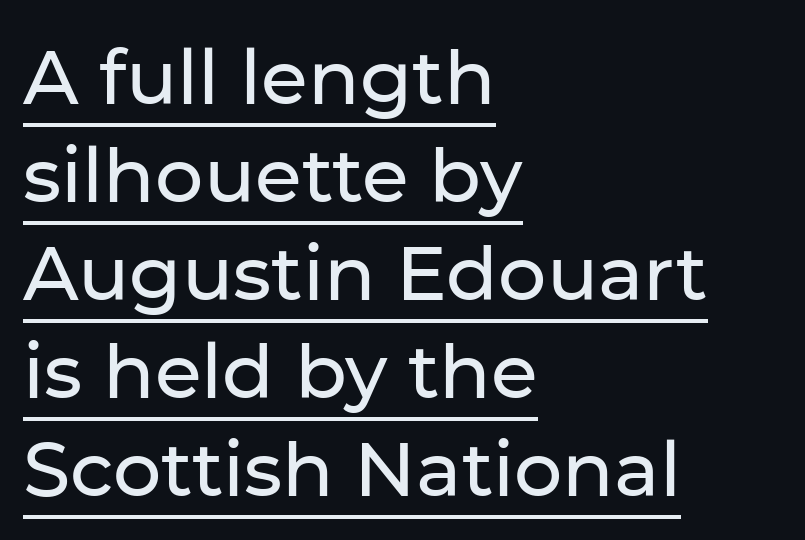
Does extra space separate the letters? No, they use regular spacing. A rule runs beneath these lines of type. A sans-serif font was chosen for this passage. One-word summary of the alignment: left.
